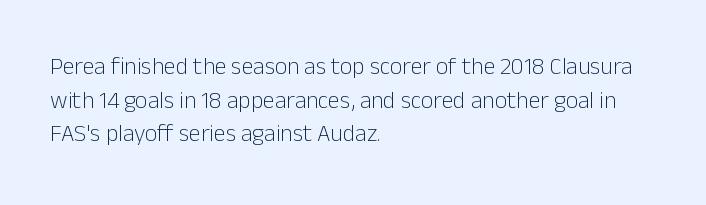
Q: Is the text bold? A: No.
Q: Is the text italic (slanted)? A: No, it is upright.
Q: Is the text underlined? A: No.
Q: How is the paragraph aligned? A: Left-aligned.
Q: Is the spacing between letters normal or unusually wide? A: Normal.
Q: Is the spacing between lines tight, normal or loose? A: Normal.
